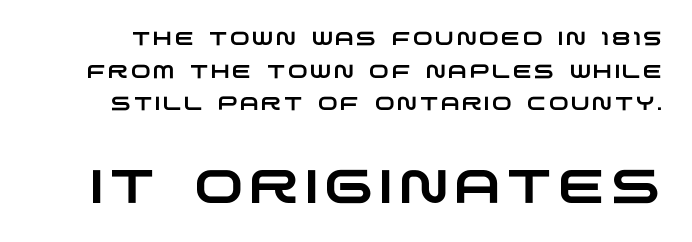
Scale increases going downward across the two blocks. The words here are not underlined. Serifs: no, the terminals of the letterforms are clean. Proportional: the letters do not fall into vertical columns.
